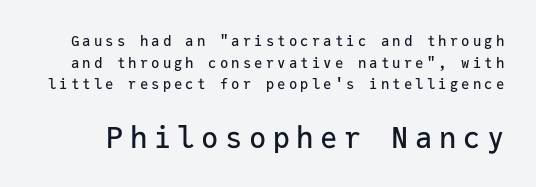
The image shows 29 px sans-serif type, upright, monospaced; set normal line spacing (1.54x), unusually wide letter spacing (+0.22 em), not underlined; the second (bottom) block is 2.07x larger; low stroke contrast and a medium x-height.
